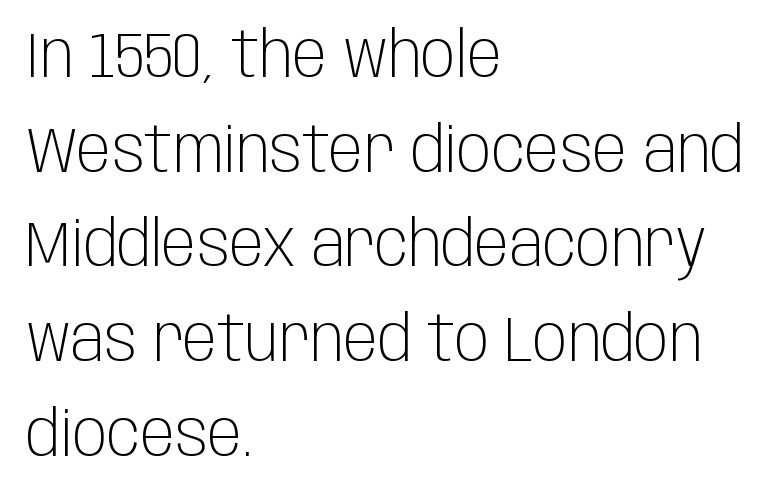
Horizontal alignment here is leftward, the default for most running prose. The passage shown has conventional tracking throughout. A typesetter would call this proportional, since set widths differ per character. A bare baseline throughout the passage. A light-to-regular cut is what we see here. Ascenders rise straight up at ninety degrees.
